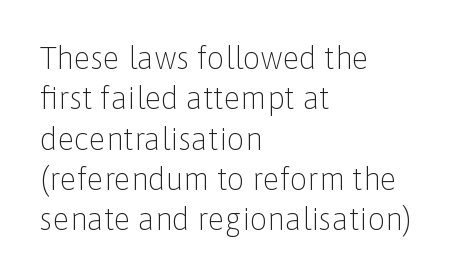
Here the designer chose a conventional face with non-uniform glyph widths. Notice how the stems are strictly vertical — no italics here. Heaviness? Minimal to ordinary, like unemphasized prose. Typeset ragged right — the left edge is the straight one. Note: no serifs on the glyphs.
